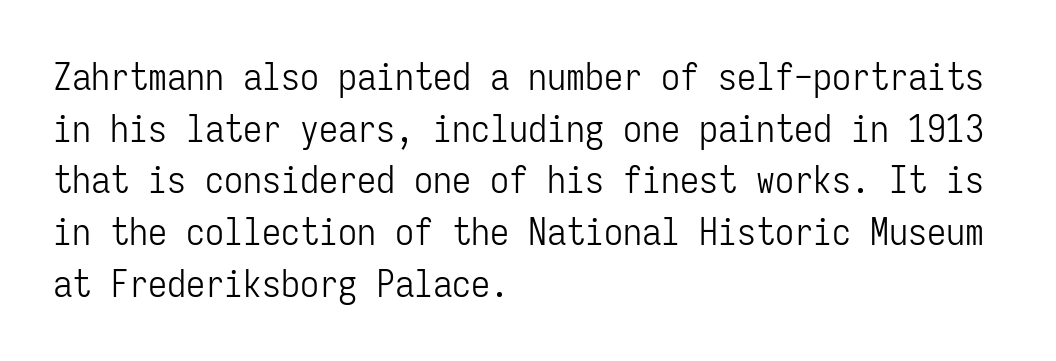
{"serif": "no", "italic": "no", "bold": "no", "weight": "light", "width": "condensed", "stroke_contrast": "low", "x_height": "medium", "monospaced": "yes", "underline": "no", "align": "left", "line_spacing": "normal", "line_spacing_ratio": 1.36, "letter_spacing": "normal", "letter_spacing_em": 0.0, "glyph_px": 38}
